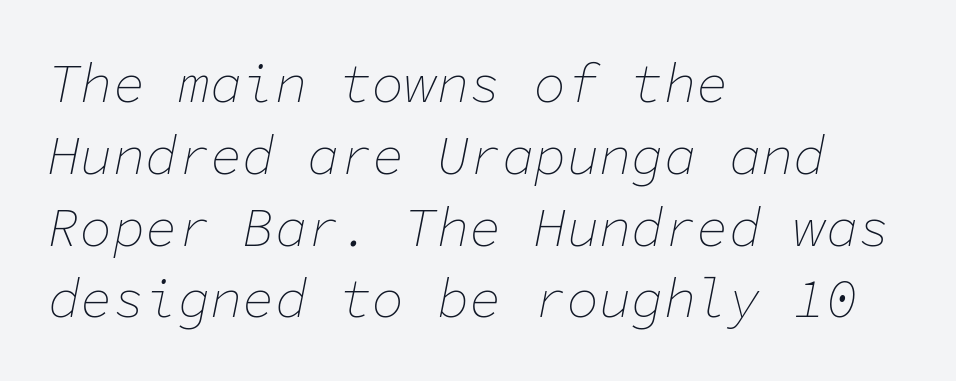
Q: Is the text bold? A: No.
Q: Is the text italic (slanted)? A: Yes, it leans right by about 11 degrees.
Q: Is the text underlined? A: No.
Q: How is the paragraph aligned? A: Left-aligned.
Q: Is the spacing between letters normal or unusually wide? A: Normal.
Q: Is the spacing between lines tight, normal or loose? A: Normal.
Q: Width (condensed, normal, or wide)? A: Normal.
Q: Stroke contrast? A: Low.
Q: x-height? A: Medium.
Q: Monospaced? A: Yes.
